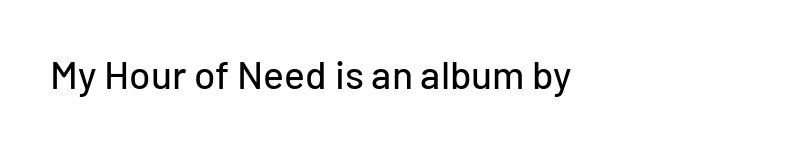
Q: Is the text italic (slanted)? A: No, it is upright.
Q: Is the typeface a serif or a sans-serif typeface? A: Sans-serif.
Q: Is the text underlined? A: No.
Q: Is the spacing between letters normal or unusually wide? A: Normal.
Q: Width (condensed, normal, or wide)? A: Normal.
Q: Stroke contrast? A: Low.
Q: x-height? A: Medium.
Q: Monospaced? A: No.
